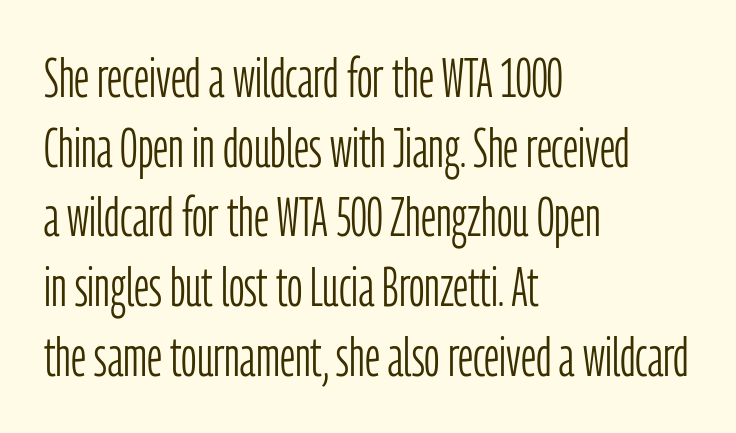
{"serif": "no", "italic": "no", "bold": "no", "weight": "light", "width": "condensed", "stroke_contrast": "low", "x_height": "medium", "monospaced": "no", "underline": "no", "align": "left", "line_spacing": "normal", "line_spacing_ratio": 1.29, "letter_spacing": "normal", "letter_spacing_em": 0.0, "glyph_px": 54}
